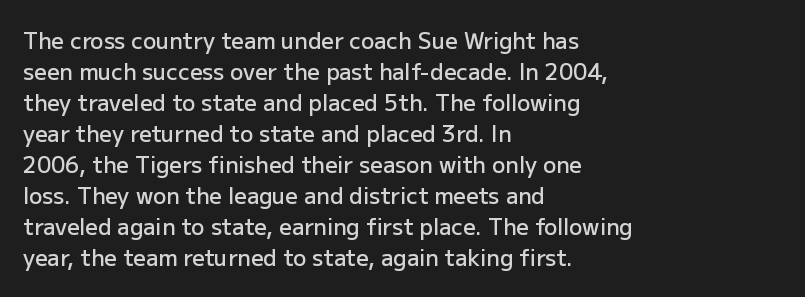
Q: Is the text bold? A: Semi-bold.
Q: Is the text italic (slanted)? A: No, it is upright.
Q: Is the text underlined? A: No.
Q: How is the paragraph aligned? A: Left-aligned.
Q: Is the spacing between letters normal or unusually wide? A: Normal.
Q: Is the spacing between lines tight, normal or loose? A: Normal.
